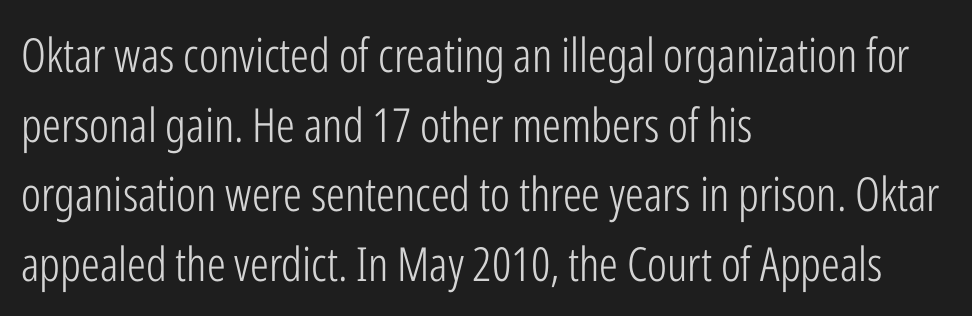
{"serif": "no", "italic": "no", "bold": "no", "weight": "light", "width": "condensed", "stroke_contrast": "low", "x_height": "medium", "monospaced": "no", "underline": "no", "align": "left", "line_spacing": "normal", "line_spacing_ratio": 1.48, "letter_spacing": "normal", "letter_spacing_em": 0.0, "glyph_px": 47}
